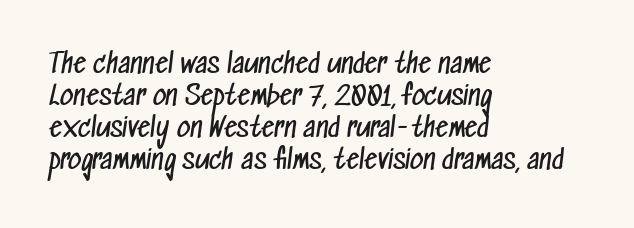
Q: Is the text bold? A: No.
Q: Is the text underlined? A: No.
Q: How is the paragraph aligned? A: Left-aligned.
Q: Is the spacing between letters normal or unusually wide? A: Normal.
